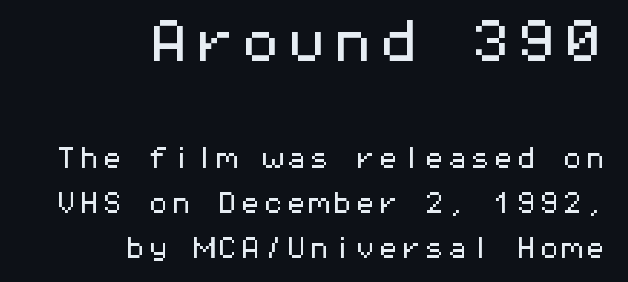
Is there any slant? The stems are plumb. Decoration check: the copy has no underline. Between one letter and the next there's only the usual sliver of space. These two chunks differ in scale, with the top chunk taking the larger measure. Do the characters align in a grid? Yes, the font is monospaced.
